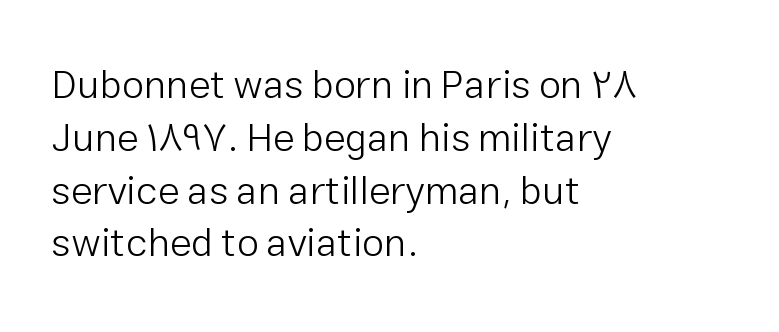
Q: Is the text bold? A: No.
Q: Is the text italic (slanted)? A: No, it is upright.
Q: Is the typeface a serif or a sans-serif typeface? A: Sans-serif.
Q: Is the text underlined? A: No.
Q: How is the paragraph aligned? A: Left-aligned.
Q: Is the spacing between letters normal or unusually wide? A: Normal.
Q: Is the spacing between lines tight, normal or loose? A: Normal.
Q: Width (condensed, normal, or wide)? A: Normal.
Q: Stroke contrast? A: Low.
Q: x-height? A: Medium.
Q: Monospaced? A: No.
